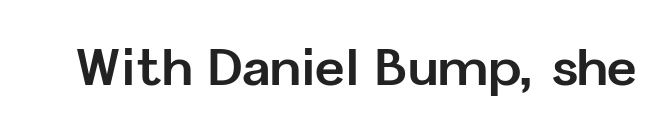
Think of a printed novel: that variable character pitch is what you see here. The specimen omits any rule beneath the text block's lines. Summary of weight: heavy, a full bold. Italic: no, the glyphs are upright roman.
